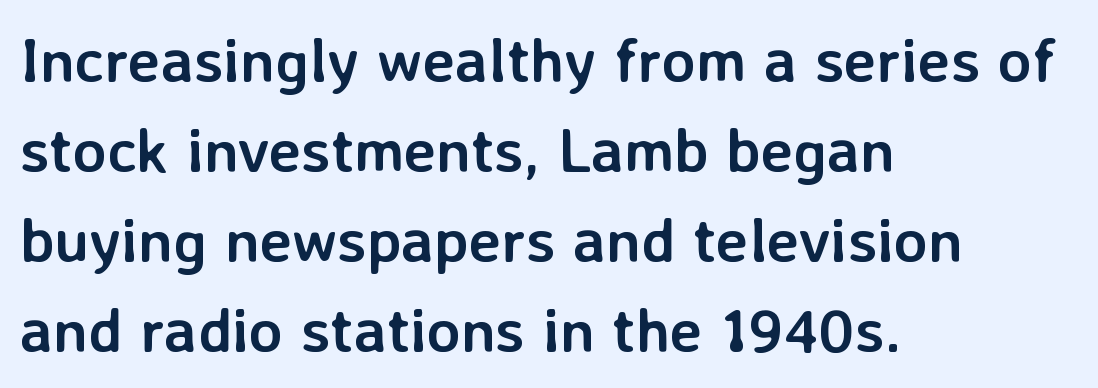
Q: Is the text bold? A: Yes.
Q: Is the text italic (slanted)? A: No, it is upright.
Q: Is the typeface a serif or a sans-serif typeface? A: Sans-serif.
Q: Is the text underlined? A: No.
Q: How is the paragraph aligned? A: Left-aligned.
Q: Is the spacing between letters normal or unusually wide? A: Normal.
Q: Is the spacing between lines tight, normal or loose? A: Normal.
Q: Width (condensed, normal, or wide)? A: Normal.
Q: Stroke contrast? A: Low.
Q: x-height? A: Medium.
Q: Monospaced? A: No.
